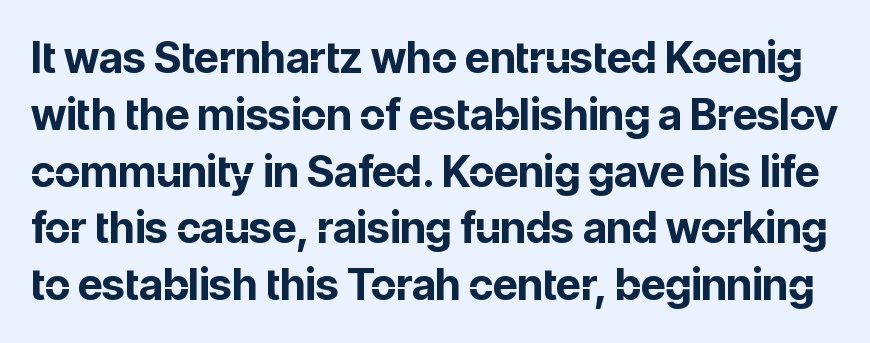
{"serif": "no", "italic": "no", "bold": "yes", "weight": "bold", "width": "normal", "stroke_contrast": "low", "x_height": "medium", "monospaced": "no", "underline": "no", "line_spacing": "normal", "line_spacing_ratio": 1.32, "letter_spacing": "normal", "letter_spacing_em": 0.0, "glyph_px": 43}
